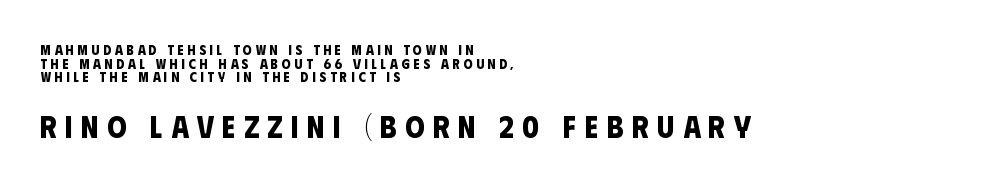
{"serif": "no", "bold": "yes", "weight": "bold", "width": "condensed", "stroke_contrast": "low", "x_height": "large", "monospaced": "no", "underline": "no", "align": "left", "line_spacing": "tight", "line_spacing_ratio": 0.98, "letter_spacing": "wide", "letter_spacing_em": 0.27, "larger_block": "second", "size_ratio": 2.21, "glyph_px": 31}
